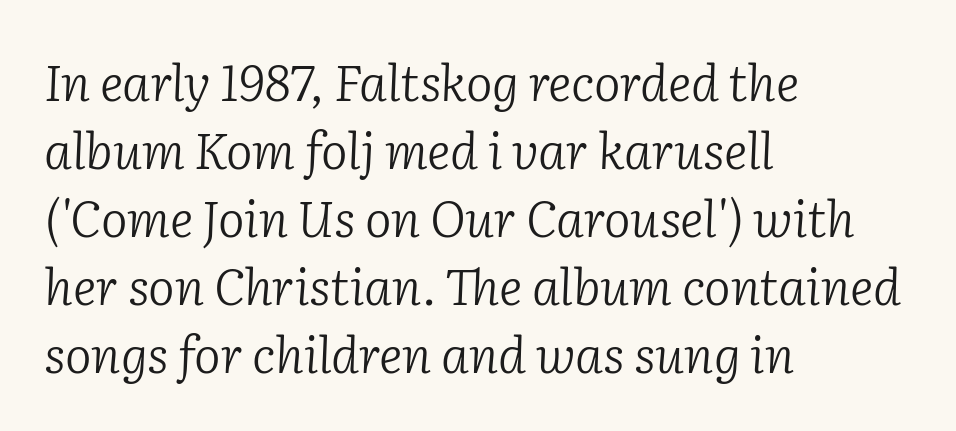
{"serif": "yes", "italic": "yes", "lean": "right", "slant_degrees": 2, "bold": "no", "weight": "light", "width": "normal", "stroke_contrast": "low", "x_height": "medium", "monospaced": "no", "underline": "no", "align": "left", "line_spacing": "normal", "line_spacing_ratio": 1.36, "letter_spacing": "normal", "letter_spacing_em": 0.0, "glyph_px": 50}
